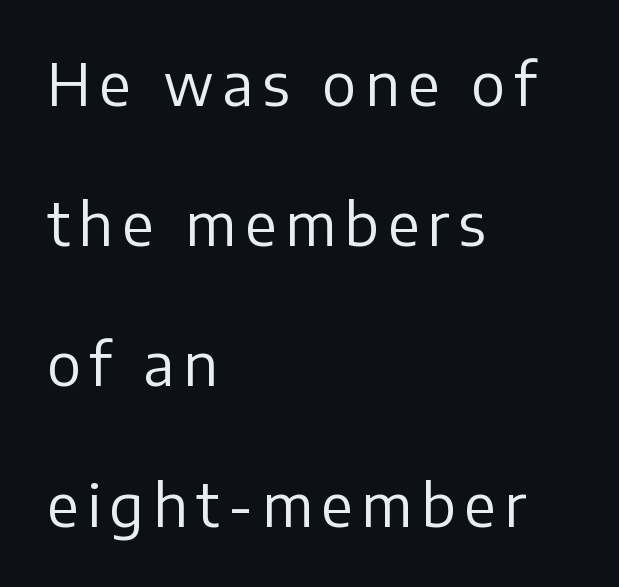
The face used here is proportionally spaced, like ordinary book or web type. Type without underlining. Each new line begins a long way beneath the previous one. No heavy texture on the line: the type isn't bold. This sample is left-justified, so line endings fall wherever the words run out.
